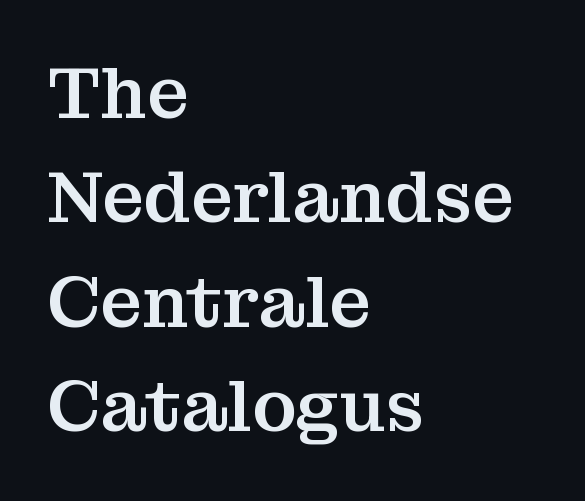
Q: Is the text italic (slanted)? A: No, it is upright.
Q: Is the typeface a serif or a sans-serif typeface? A: Serif.
Q: Is the text underlined? A: No.
Q: How is the paragraph aligned? A: Left-aligned.
Q: Is the spacing between letters normal or unusually wide? A: Normal.
Q: Is the spacing between lines tight, normal or loose? A: Normal.
Q: Width (condensed, normal, or wide)? A: Normal.
Q: Stroke contrast? A: Medium.
Q: x-height? A: Medium.
Q: Monospaced? A: No.
